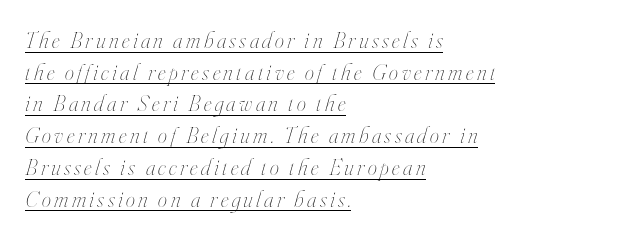
Q: Is the text bold? A: No.
Q: Is the text italic (slanted)? A: Yes, it leans right by about 16 degrees.
Q: Is the text underlined? A: Yes.
Q: How is the paragraph aligned? A: Left-aligned.
Q: Is the spacing between lines tight, normal or loose? A: Normal.
